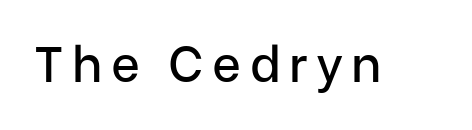
Q: Is the text italic (slanted)? A: No, it is upright.
Q: Is the typeface a serif or a sans-serif typeface? A: Sans-serif.
Q: Is the text underlined? A: No.
Q: Width (condensed, normal, or wide)? A: Normal.
Q: Stroke contrast? A: Low.
Q: x-height? A: Medium.
Q: Monospaced? A: No.
